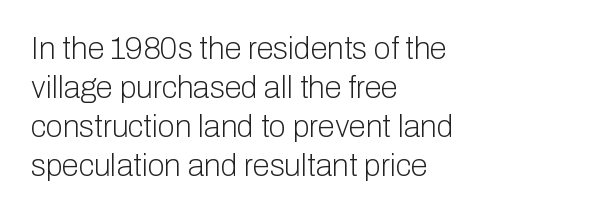
{"serif": "no", "italic": "no", "bold": "no", "weight": "light", "width": "normal", "stroke_contrast": "low", "x_height": "medium", "monospaced": "no", "underline": "no", "align": "left", "line_spacing": "normal", "line_spacing_ratio": 1.26, "letter_spacing": "normal", "letter_spacing_em": 0.0, "glyph_px": 31}
